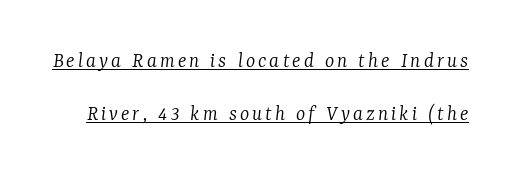
Q: Is the text bold? A: No.
Q: Is the text italic (slanted)? A: Yes, it leans right by about 7 degrees.
Q: Is the text underlined? A: Yes.
Q: Is the spacing between lines tight, normal or loose? A: Loose.
